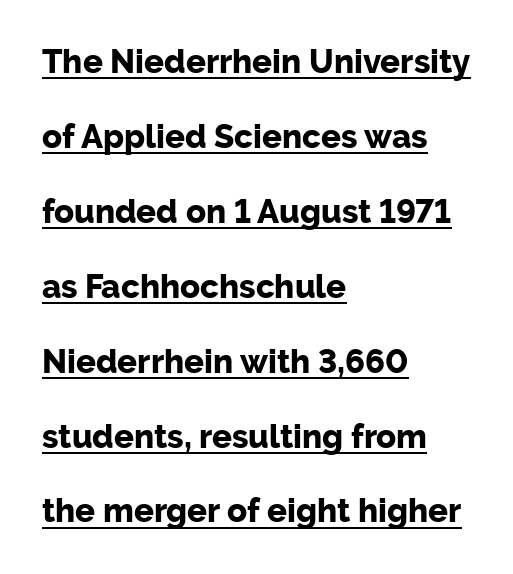
Q: Is the text bold? A: Yes.
Q: Is the text italic (slanted)? A: No, it is upright.
Q: Is the typeface a serif or a sans-serif typeface? A: Sans-serif.
Q: Is the text underlined? A: Yes.
Q: How is the paragraph aligned? A: Left-aligned.
Q: Is the spacing between letters normal or unusually wide? A: Normal.
Q: Is the spacing between lines tight, normal or loose? A: Loose.
Q: Width (condensed, normal, or wide)? A: Normal.
Q: Stroke contrast? A: Low.
Q: x-height? A: Medium.
Q: Monospaced? A: No.
